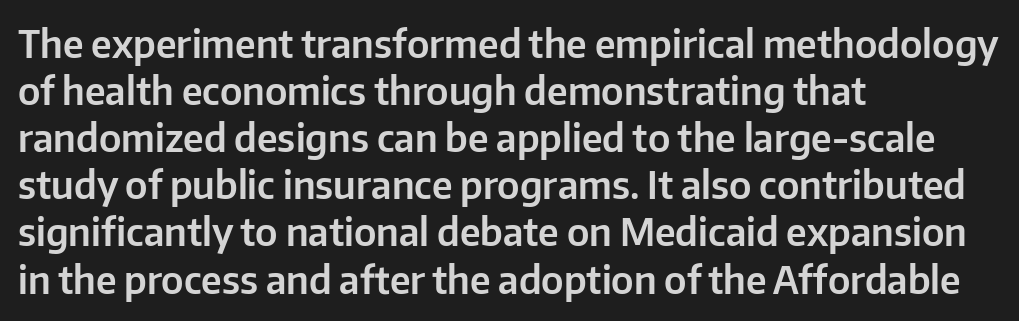
{"serif": "no", "italic": "no", "width": "normal", "stroke_contrast": "low", "x_height": "medium", "monospaced": "no", "underline": "no", "align": "left", "line_spacing_ratio": 1.24, "letter_spacing": "normal", "letter_spacing_em": 0.0, "glyph_px": 38}
